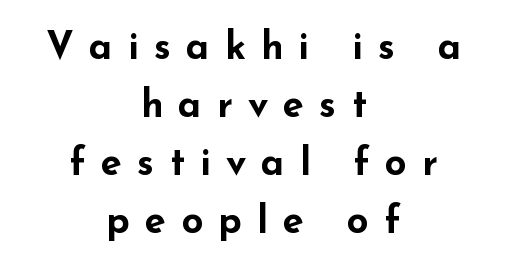
Compared with an ordinary text face, these strokes are far heavier — a full bold. This sample has the flowing, uneven cadence of proportional lettering. The space directly below the letters is spotless. These lines were composed using upright roman letters. Observe the absence of serifs on each vertical stroke in this sample.
